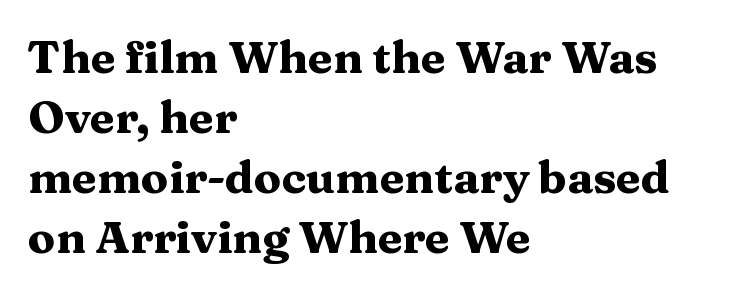
The image shows 45 px heavy, wide serif type, upright; set left-aligned, normal line spacing (1.33x), normal letter spacing, not underlined; medium stroke contrast and a medium x-height.
